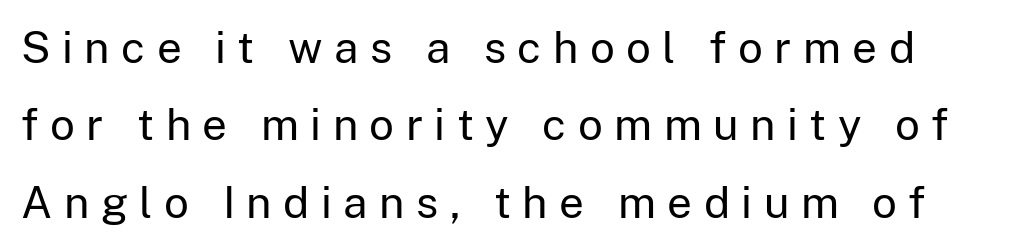
{"serif": "no", "italic": "no", "bold": "no", "weight": "regular", "width": "normal", "stroke_contrast": "low", "x_height": "medium", "monospaced": "no", "underline": "no", "line_spacing_ratio": 1.76, "letter_spacing": "wide", "letter_spacing_em": 0.26, "glyph_px": 44}
